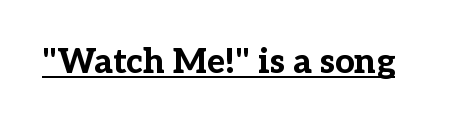
Character widths vary here, with narrow letters taking less room than wide ones. Rendered with straight, roman letterforms. Compared with undecorated copy, this sample adds a rule below the words. Heavy, bold letterforms.
